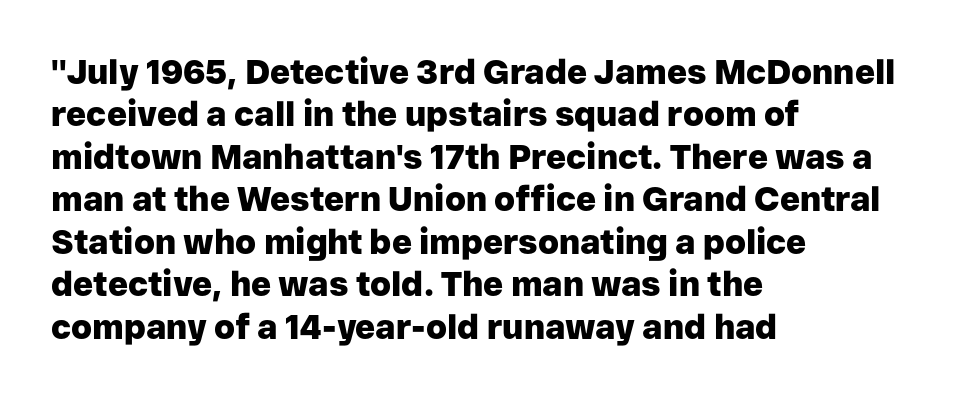
Q: Is the text bold? A: Yes.
Q: Is the text italic (slanted)? A: No, it is upright.
Q: Is the typeface a serif or a sans-serif typeface? A: Sans-serif.
Q: Is the text underlined? A: No.
Q: How is the paragraph aligned? A: Left-aligned.
Q: Is the spacing between letters normal or unusually wide? A: Normal.
Q: Is the spacing between lines tight, normal or loose? A: Normal.
Q: Width (condensed, normal, or wide)? A: Normal.
Q: Stroke contrast? A: Low.
Q: x-height? A: Medium.
Q: Monospaced? A: No.
